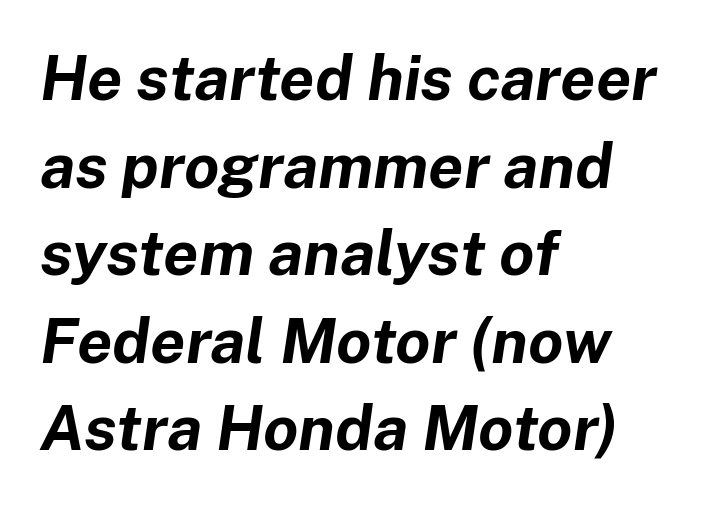
Q: Is the text bold? A: Yes.
Q: Is the text italic (slanted)? A: Yes, it leans right by about 8 degrees.
Q: Is the text underlined? A: No.
Q: How is the paragraph aligned? A: Left-aligned.
Q: Is the spacing between letters normal or unusually wide? A: Normal.
Q: Is the spacing between lines tight, normal or loose? A: Normal.
Q: Width (condensed, normal, or wide)? A: Normal.
Q: Stroke contrast? A: Low.
Q: x-height? A: Medium.
Q: Monospaced? A: No.
